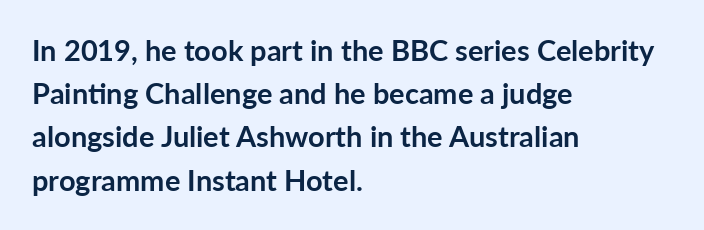
How are the letters spaced? Ordinarily, with no added tracking. Summary of vertical rhythm: regular, with standard interline spacing. How heavy is the stroke? Heavy — this is a bold. Teacher's note: observe the even left margin — that is flush-left alignment. Serif or sans? Sans — the stroke terminals are bare. Think of a printed novel: that variable character pitch is what you see here.
